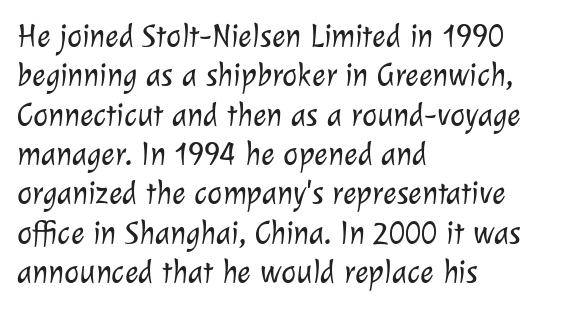
{"serif": "no", "bold": "no", "weight": "light", "width": "normal", "stroke_contrast": "low", "x_height": "medium", "monospaced": "no", "underline": "no", "align": "left", "line_spacing_ratio": 1.23, "letter_spacing": "normal", "letter_spacing_em": 0.0, "glyph_px": 32}
